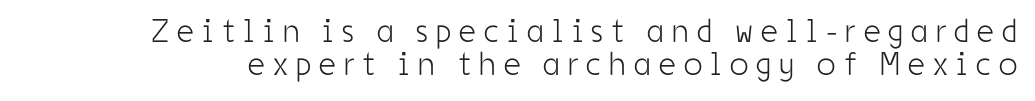
Q: Is the text bold? A: No.
Q: Is the text italic (slanted)? A: No, it is upright.
Q: Is the typeface a serif or a sans-serif typeface? A: Sans-serif.
Q: Is the text underlined? A: No.
Q: Is the spacing between letters normal or unusually wide? A: Unusually wide.
Q: Is the spacing between lines tight, normal or loose? A: Tight.
Q: Width (condensed, normal, or wide)? A: Condensed.
Q: Stroke contrast? A: Low.
Q: x-height? A: Medium.
Q: Monospaced? A: No.
